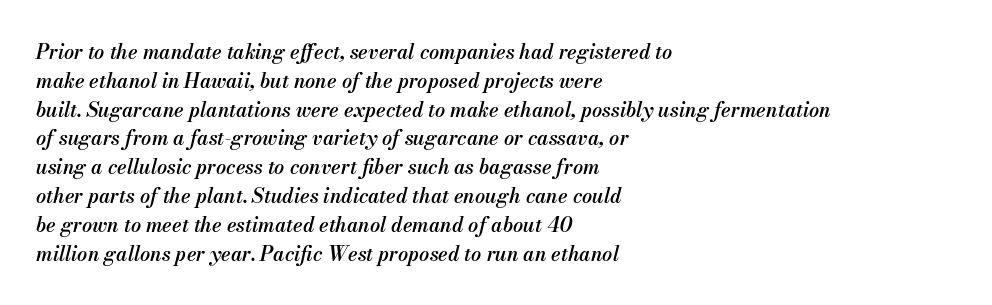
Q: Is the text bold? A: Semi-bold.
Q: Is the text italic (slanted)? A: Yes, it leans right by about 13 degrees.
Q: Is the text underlined? A: No.
Q: How is the paragraph aligned? A: Left-aligned.
Q: Is the spacing between letters normal or unusually wide? A: Normal.
Q: Is the spacing between lines tight, normal or loose? A: Normal.
